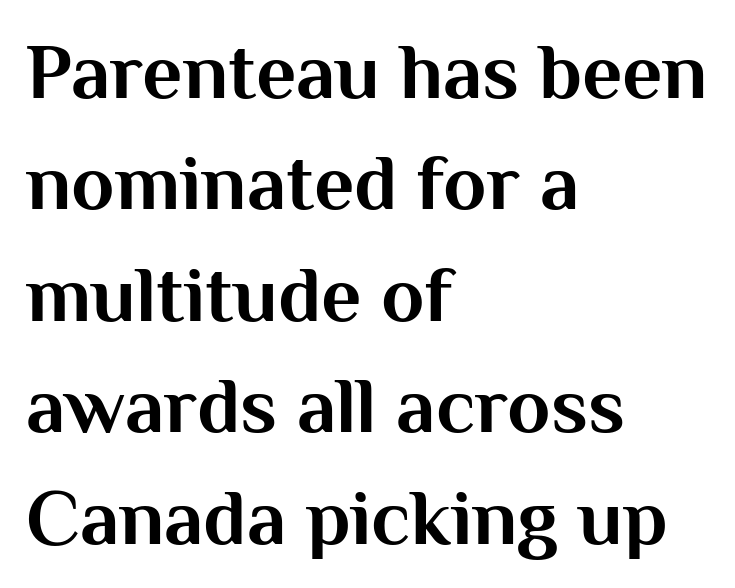
Q: Is the text bold? A: Yes.
Q: Is the text italic (slanted)? A: No, it is upright.
Q: Is the typeface a serif or a sans-serif typeface? A: Sans-serif.
Q: Is the text underlined? A: No.
Q: How is the paragraph aligned? A: Left-aligned.
Q: Is the spacing between letters normal or unusually wide? A: Normal.
Q: Is the spacing between lines tight, normal or loose? A: Normal.
Q: Width (condensed, normal, or wide)? A: Normal.
Q: Stroke contrast? A: Medium.
Q: x-height? A: Medium.
Q: Monospaced? A: No.
